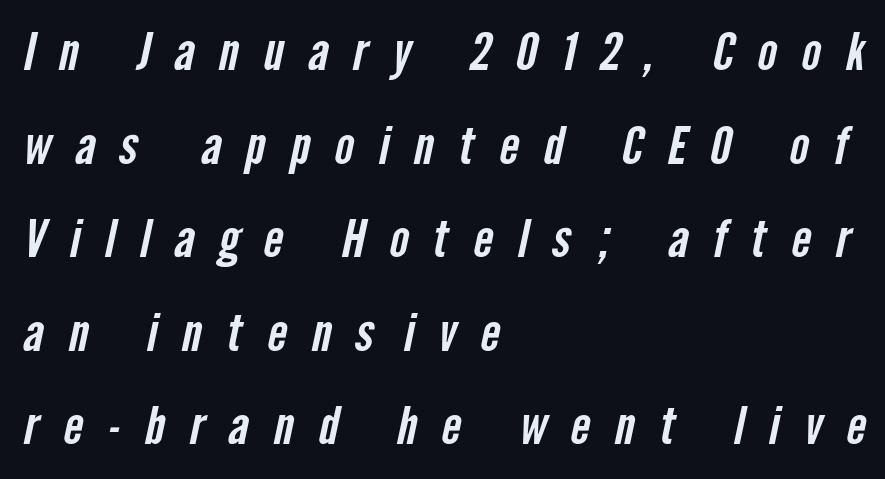
The image shows 52 px condensed sans-serif type; set left-aligned, line spacing 1.8x, unusually wide letter spacing (+0.47 em), not underlined; low stroke contrast and a medium x-height.
